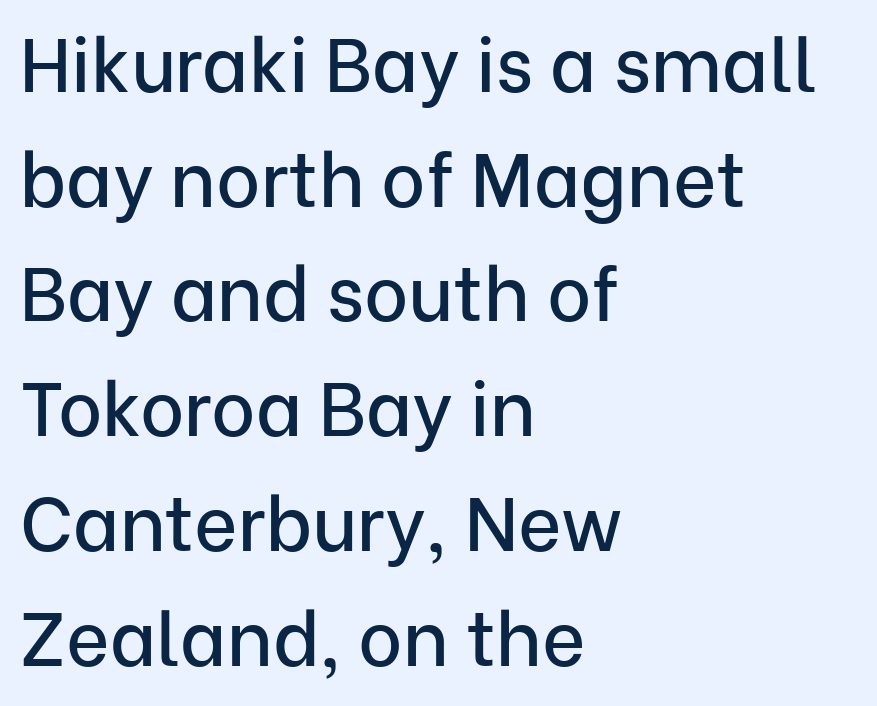
Font category for this specimen: sans-serif. Rule under the text: the space is simply empty. The rendering uses natural spacing where letterforms have individual widths. The passage is arranged the way most books set body copy — flush left. Posture: straight, roman, zero tilt. Standard letterfit; no display-style spreading of the glyphs.
